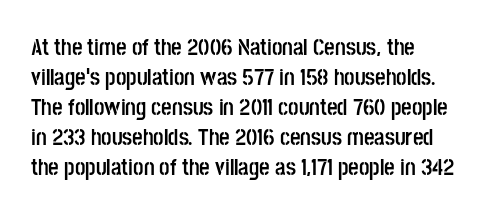
Q: Is the text bold? A: Yes.
Q: Is the text italic (slanted)? A: No, it is upright.
Q: Is the text underlined? A: No.
Q: Is the spacing between letters normal or unusually wide? A: Normal.
Q: Is the spacing between lines tight, normal or loose? A: Normal.
